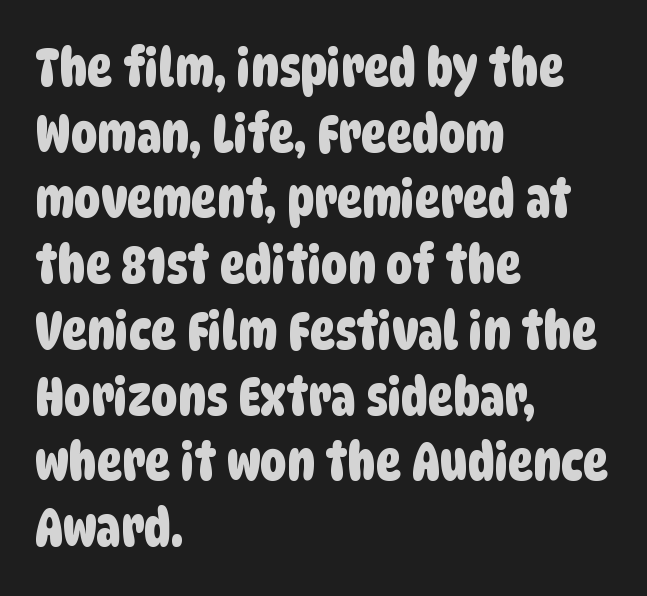
Honestly, there is no underline to notice here at all. If you drew a ruler down the left edge, every line would touch it. In terms of letterspacing, this is plain default setting. Classification — sans serif. This sample has the flowing, uneven cadence of proportional lettering.
